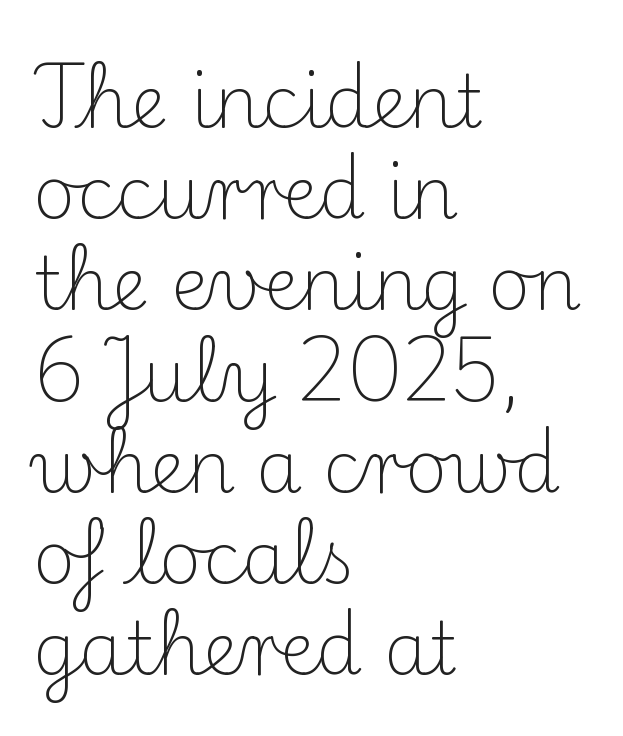
The typeface has the unassuming heft of standard copy or less. In terms of leading, this rendering sits right in the middle. The type is set solid horizontally, with unmodified tracking. The font family rendered here belongs to the serif group. A typesetter would call this proportional, since set widths differ per character.
